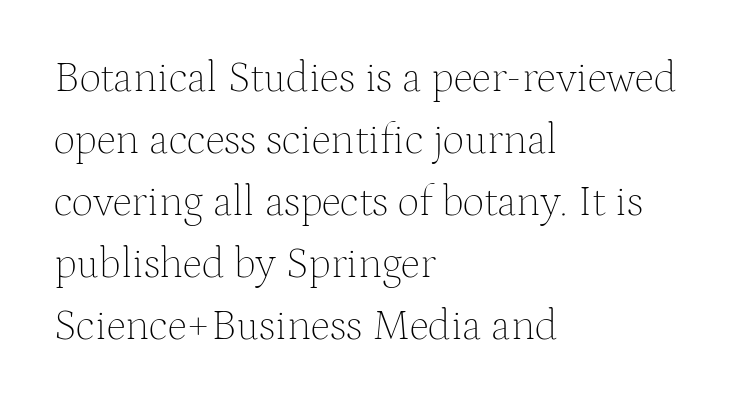
Check the space under the baseline: it is left empty. A typesetter would call this zero additional tracking. This sample uses an upright cut, with every glyph sitting square on the baseline. Do the characters align in a grid? No, the font is proportional.
